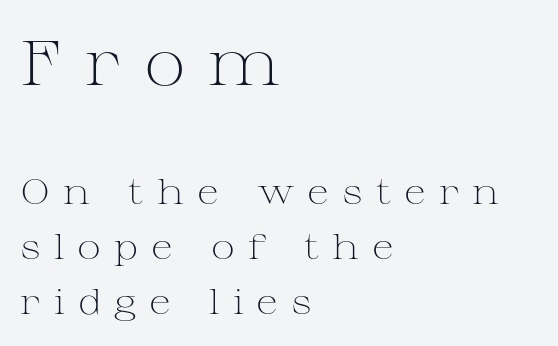
Q: Is the text bold? A: No.
Q: Is the text italic (slanted)? A: No, it is upright.
Q: Is the typeface a serif or a sans-serif typeface? A: Serif.
Q: Is the text underlined? A: No.
Q: How is the paragraph aligned? A: Left-aligned.
Q: Is the spacing between letters normal or unusually wide? A: Unusually wide.
Q: Is the spacing between lines tight, normal or loose? A: Normal.
Q: Which block of text is set in a larger size, the first (top) or the second (bottom)? A: The first (top) one.
Q: Width (condensed, normal, or wide)? A: Wide.
Q: Stroke contrast? A: Medium.
Q: x-height? A: Medium.
Q: Monospaced? A: No.
